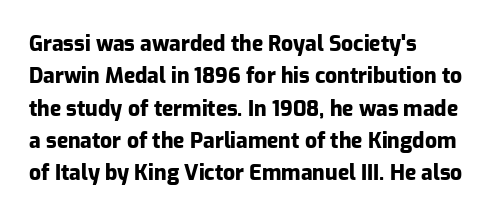
The image shows 21 px bold type, upright; set left-aligned, normal line spacing (1.54x), normal letter spacing, not underlined.
